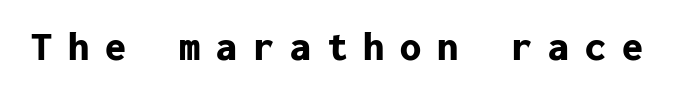
The glyphs have the mass of a bold cut. The letters march in equal steps, a hallmark of fixed-pitch type. No italicization has been applied; the sample stays upright. The characters display no serif detailing; their extremities are plain. You could only call the tracking loose — the letters float apart.
